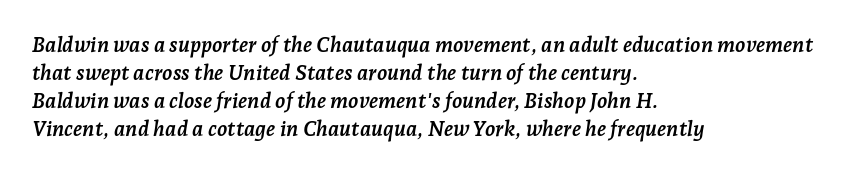
{"italic": "yes", "lean": "right", "slant_degrees": 7, "bold": "yes", "underline": "no", "align": "left", "line_spacing": "normal", "line_spacing_ratio": 1.34, "letter_spacing": "normal", "letter_spacing_em": 0.0, "glyph_px": 21}
